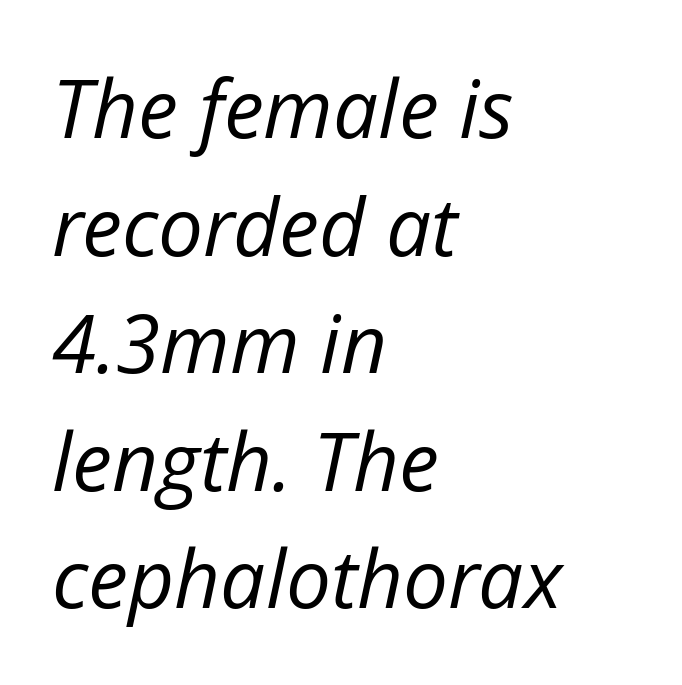
A typesetter would call this proportional, since set widths differ per character. The face used here has a pronounced slope to its letters. Is there much room between lines? A standard amount, neither cramped nor airy. The line texture is even and compact thanks to regular tracking. The paragraph shown leans on its left margin.
